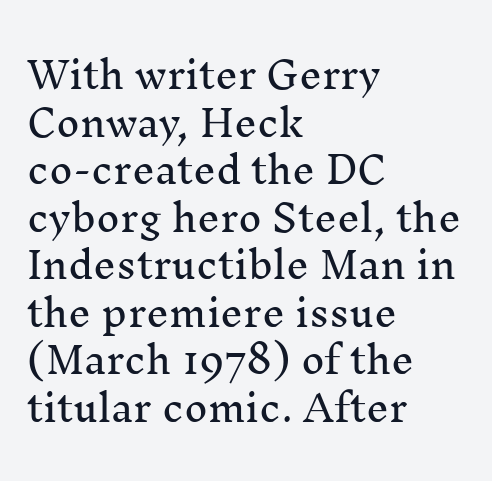
The image shows 36 px serif type, upright; set left-aligned, normal line spacing (1.32x), normal letter spacing, not underlined; medium stroke contrast and a medium x-height.
